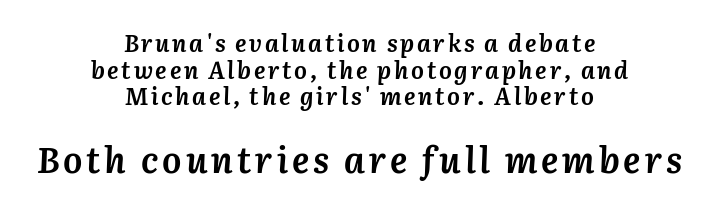
{"italic": "yes", "lean": "right", "slant_degrees": 3, "bold": "yes", "weight": "semibold", "width": "normal", "stroke_contrast": "medium", "x_height": "medium", "monospaced": "no", "underline": "no", "align": "center", "line_spacing": "tight", "line_spacing_ratio": 1.11, "larger_block": "second", "size_ratio": 1.5, "glyph_px": 36}
